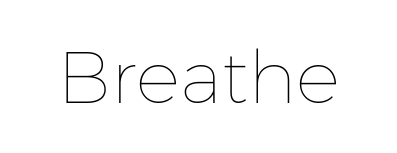
{"italic": "no", "bold": "no", "weight": "thin", "width": "normal", "stroke_contrast": "low", "x_height": "medium", "monospaced": "no", "underline": "no", "letter_spacing": "normal", "letter_spacing_em": 0.0, "glyph_px": 74}
